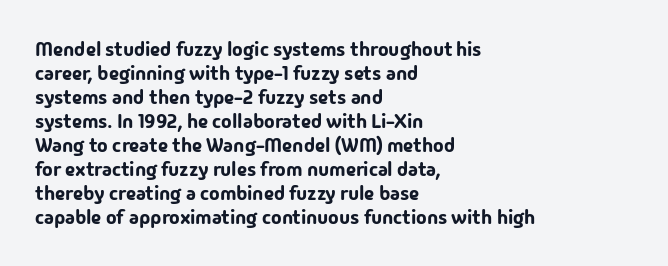
The image shows 20 px text type, upright; set left-aligned, line spacing 1.2x, normal letter spacing, not underlined.
